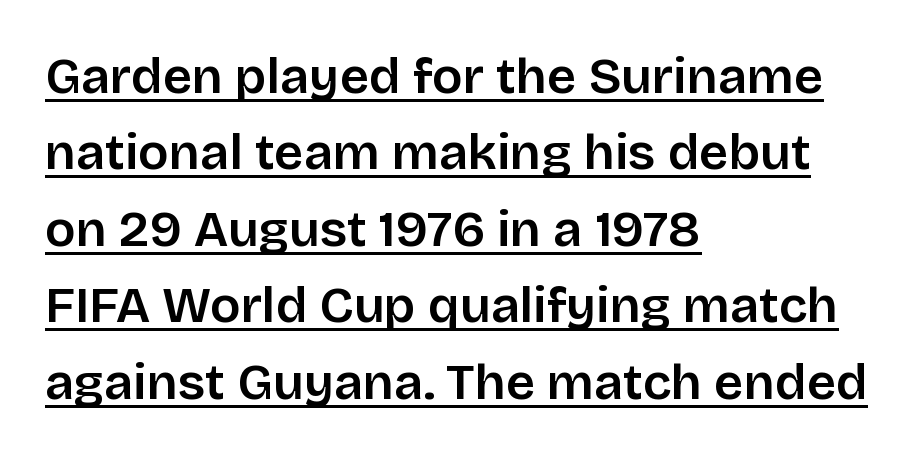
The rendering uses a moderate line-height, typical for paragraphs. There is no visible air inserted between adjacent glyphs. The designer went with a sans here, leaving each stem footless. Do the characters align in a grid? No, the font is proportional. The passage shown is underscored from start to finish. Designer's note — italics off, roman on.
